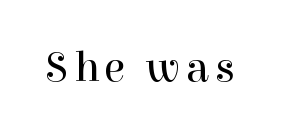
The image shows 43 px regular-weight serif type, upright; set not underlined; high stroke contrast and a medium x-height.
